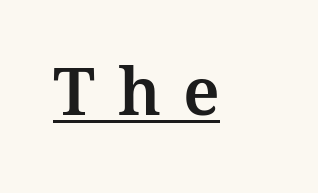
The image shows 66 px serif type, upright; set unusually wide letter spacing (+0.34 em), underlined; medium stroke contrast and a medium x-height.
